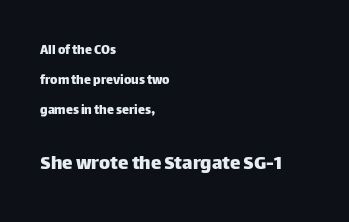
Each line starts at the same left margin while the right side varies. The horizontal fit of the characters is conventional and even. The space beneath each line is pristine and unruled. Block two is the big one; block one sits smaller above it. Students, observe: this is what heavily led, spacious text looks like.
